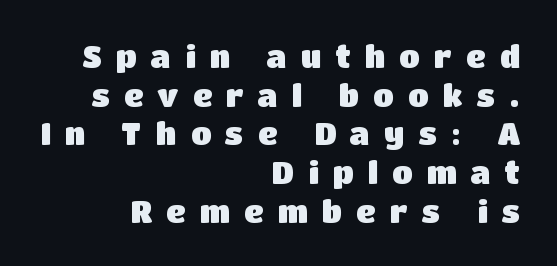
Heavy, bold letterforms. Rows of type keep a routine distance in the vertical direction. Look at the tracking — it's clearly loosened, letters drifting apart. Proportional: the letters do not fall into vertical columns. What kind of face is this? One without serifs — a sans. Underlining? Definitely not there.
